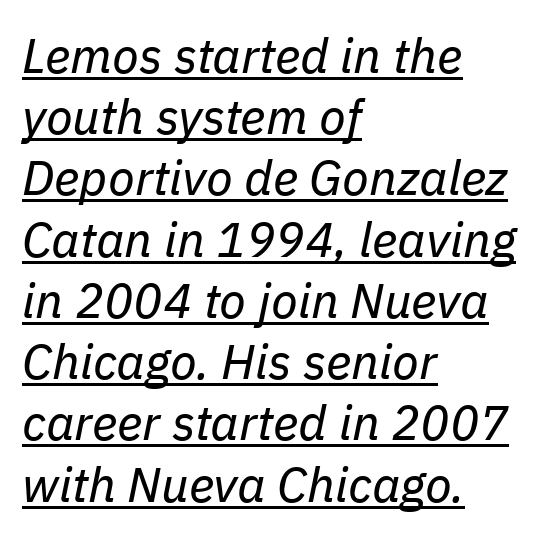
{"italic": "yes", "lean": "right", "slant_degrees": 11, "bold": "no", "weight": "regular", "width": "normal", "stroke_contrast": "low", "x_height": "medium", "monospaced": "no", "underline": "yes", "align": "left", "line_spacing": "normal", "line_spacing_ratio": 1.25, "letter_spacing": "normal", "letter_spacing_em": 0.0, "glyph_px": 49}
